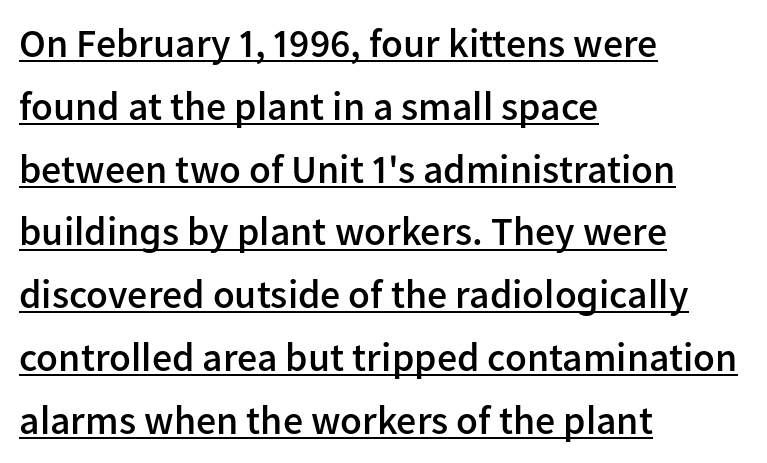
Every row of glyphs begins at an identical x-position on the left. The strokes are fattened partway — semibold, not bold. Observe the ordinary spacing: letters are neighbours, not strangers. Interline gaps are of average width in this sample. This sample uses an upright cut, with every glyph sitting square on the baseline. Note the varied advance widths — an 'i' is clearly narrower than an 'm'.
